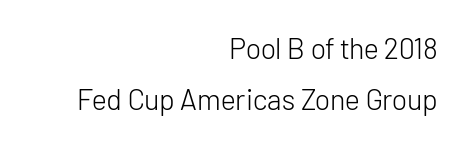
{"serif": "no", "italic": "no", "bold": "no", "weight": "light", "width": "normal", "stroke_contrast": "low", "x_height": "medium", "monospaced": "no", "underline": "no", "align": "right", "line_spacing_ratio": 1.77, "letter_spacing": "normal", "letter_spacing_em": 0.0, "glyph_px": 29}
